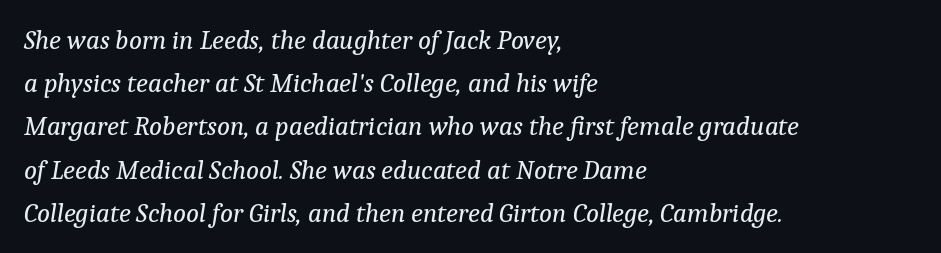
Q: Is the text bold? A: No.
Q: Is the text italic (slanted)? A: Yes, it leans right by about 9 degrees.
Q: Is the text underlined? A: No.
Q: How is the paragraph aligned? A: Left-aligned.
Q: Is the spacing between letters normal or unusually wide? A: Normal.
Q: Is the spacing between lines tight, normal or loose? A: Normal.
